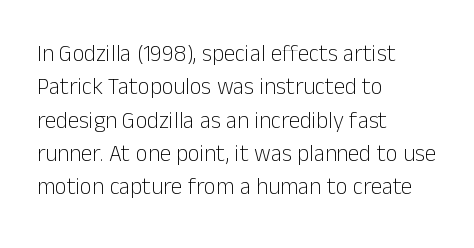
{"italic": "no", "bold": "no", "underline": "no", "align": "left", "line_spacing": "normal", "line_spacing_ratio": 1.45, "letter_spacing": "normal", "letter_spacing_em": 0.0, "glyph_px": 23}
